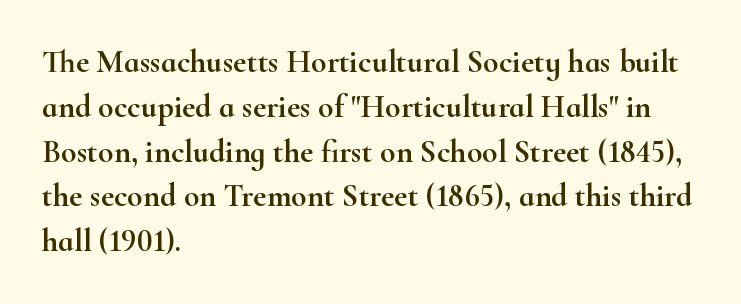
The image shows 32 px wide serif type, upright; set left-aligned, normal line spacing (1.4x), normal letter spacing, not underlined; high stroke contrast and a small x-height.
